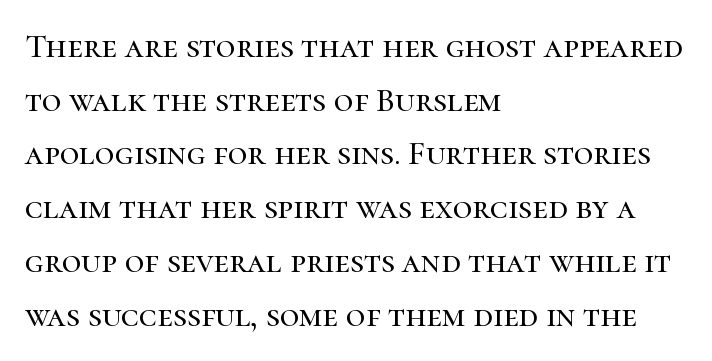
{"serif": "yes", "italic": "no", "width": "normal", "stroke_contrast": "high", "x_height": "medium", "monospaced": "no", "underline": "no", "align": "left", "line_spacing": "normal", "line_spacing_ratio": 1.58, "letter_spacing": "normal", "letter_spacing_em": 0.0, "glyph_px": 34}
